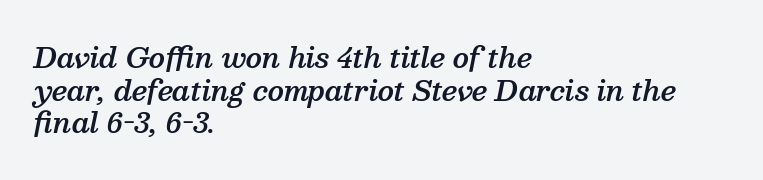
The image shows 27 px text type, italic (leaning right); set left-aligned, line spacing 1.21x, normal letter spacing, not underlined.
